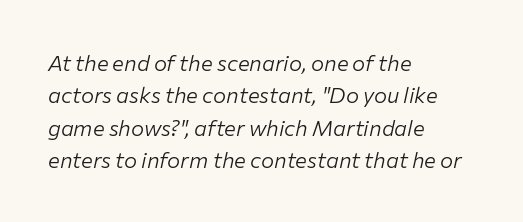
Q: Is the text bold? A: No.
Q: Is the text italic (slanted)? A: Yes, it leans right by about 12 degrees.
Q: Is the text underlined? A: No.
Q: How is the paragraph aligned? A: Left-aligned.
Q: Is the spacing between letters normal or unusually wide? A: Normal.
Q: Is the spacing between lines tight, normal or loose? A: Normal.
